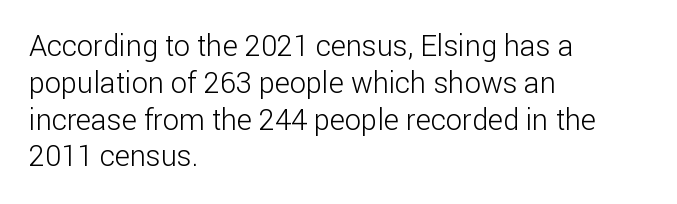
{"serif": "no", "italic": "no", "bold": "no", "weight": "light", "width": "normal", "stroke_contrast": "low", "x_height": "medium", "monospaced": "no", "underline": "no", "align": "left", "line_spacing": "normal", "line_spacing_ratio": 1.27, "letter_spacing": "normal", "letter_spacing_em": 0.0, "glyph_px": 29}
